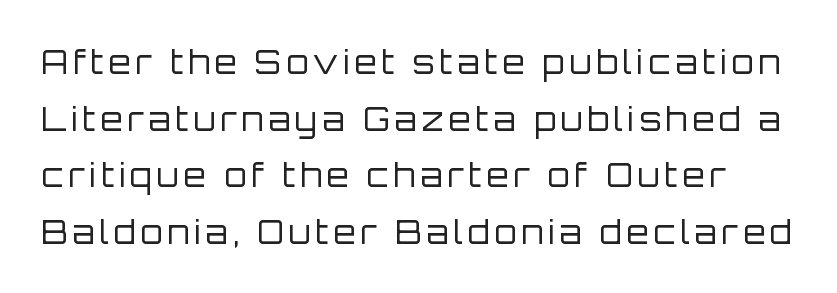
The image shows 32 px regular-weight sans-serif type, upright; set line spacing 1.77x, not underlined; low stroke contrast and a large x-height.
